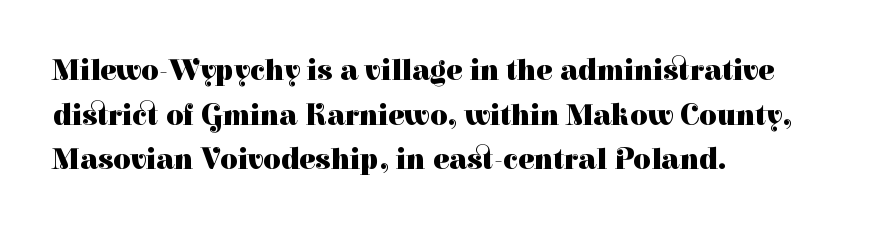
The image shows 30 px heavy serif type, upright; set left-aligned, normal line spacing (1.49x), normal letter spacing, not underlined; high stroke contrast and a medium x-height.
